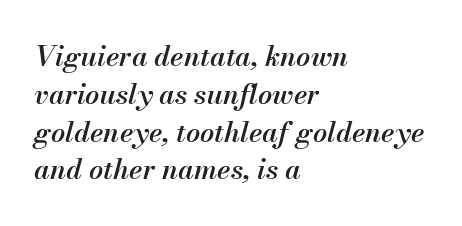
Q: Is the text bold? A: Semi-bold.
Q: Is the text italic (slanted)? A: Yes, it leans right by about 13 degrees.
Q: Is the text underlined? A: No.
Q: How is the paragraph aligned? A: Left-aligned.
Q: Is the spacing between letters normal or unusually wide? A: Normal.
Q: Is the spacing between lines tight, normal or loose? A: Normal.
Q: Width (condensed, normal, or wide)? A: Normal.
Q: Stroke contrast? A: Medium.
Q: x-height? A: Small.
Q: Monospaced? A: No.
